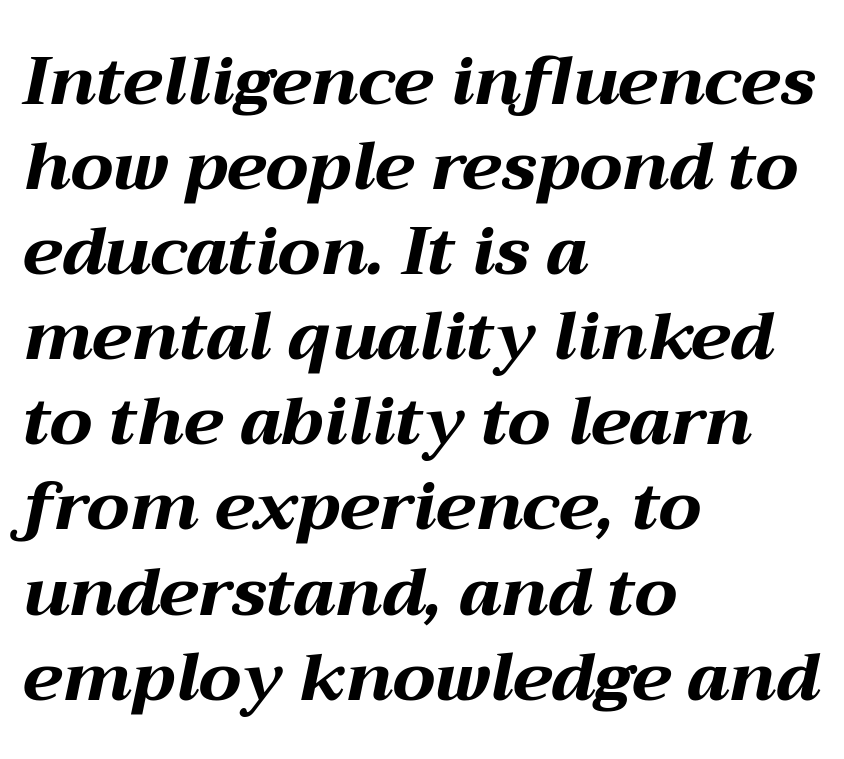
What's the leading like? Ordinary, nothing unusual. Style check: oblique. The area under the type is left untouched. This is heavy type, rendered in bold. The letters advance in unequal steps, a hallmark of proportional type. Is the block centered? No — it sits flush against the left margin.
